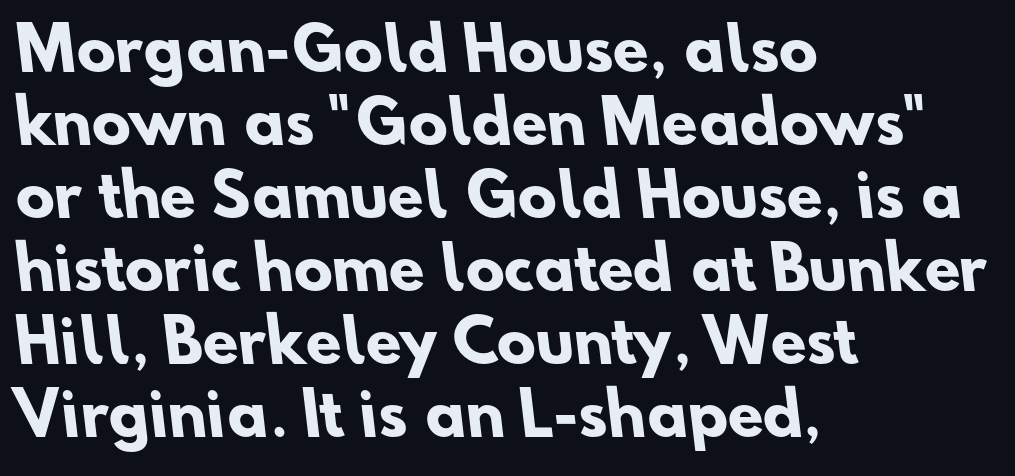
{"serif": "no", "bold": "yes", "weight": "heavy", "width": "normal", "stroke_contrast": "low", "x_height": "small", "monospaced": "no", "underline": "no", "align": "left", "line_spacing": "normal", "line_spacing_ratio": 1.26, "letter_spacing": "normal", "letter_spacing_em": 0.0, "glyph_px": 58}
